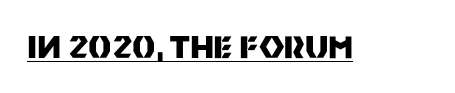
Q: Is the text bold? A: Yes.
Q: Is the text italic (slanted)? A: No, it is upright.
Q: Is the typeface a serif or a sans-serif typeface? A: Sans-serif.
Q: Is the text underlined? A: Yes.
Q: Is the spacing between letters normal or unusually wide? A: Normal.
Q: Width (condensed, normal, or wide)? A: Normal.
Q: Stroke contrast? A: Medium.
Q: x-height? A: Large.
Q: Monospaced? A: No.
